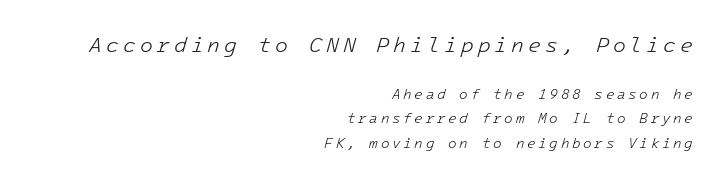
This sample uses an oblique cut, with every glyph tilted off the vertical. Every row of glyphs terminates at an identical x-position on the right. Weight: regular or lighter. The strip under each line holds only bare page. The passage shown begins with its larger block and ends with its smaller one.
